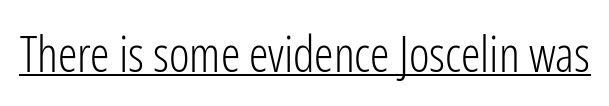
The image shows 49 px light, condensed sans-serif type, upright; set normal letter spacing, underlined; low stroke contrast and a medium x-height.
